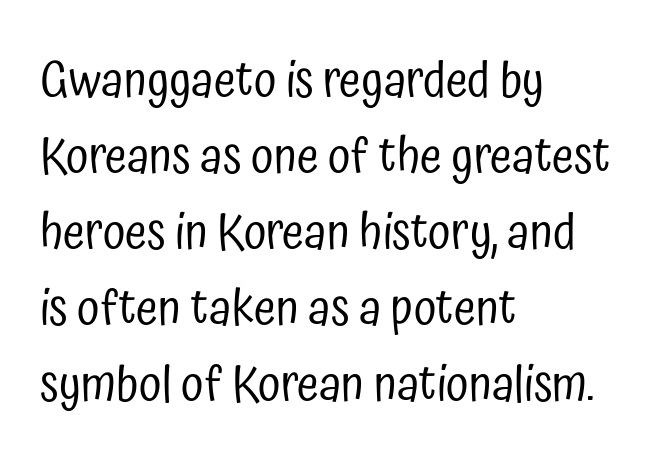
The image shows 50 px regular-weight, condensed sans-serif type, upright; set left-aligned, normal line spacing (1.52x), normal letter spacing, not underlined; low stroke contrast and a medium x-height.
